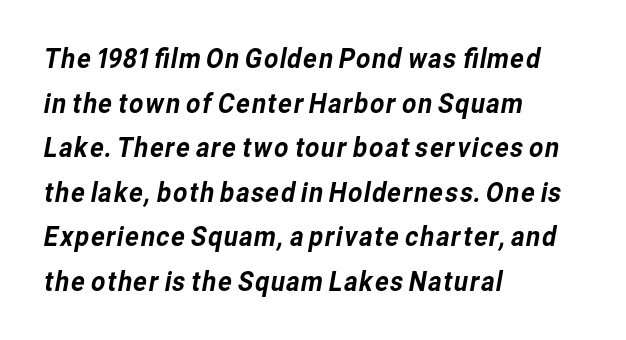
Q: Is the typeface a serif or a sans-serif typeface? A: Sans-serif.
Q: Is the text underlined? A: No.
Q: How is the paragraph aligned? A: Left-aligned.
Q: Is the spacing between letters normal or unusually wide? A: Normal.
Q: Is the spacing between lines tight, normal or loose? A: Normal.
Q: Width (condensed, normal, or wide)? A: Normal.
Q: Stroke contrast? A: Low.
Q: x-height? A: Medium.
Q: Monospaced? A: No.
